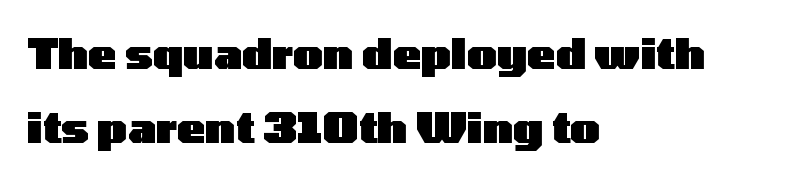
The typesetter chose a ragged-right arrangement here. Does the lettering tilt? It doesn't — this is upright. Does the type have serifs? No, each stem ends abruptly. Is this a fixed-width face? No — the glyphs have proportional, varying widths.
